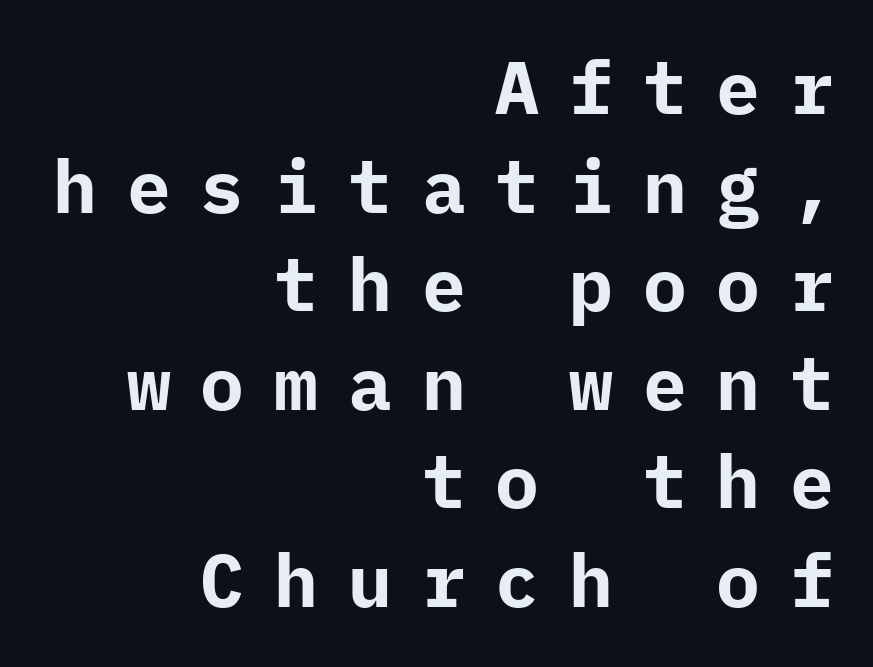
The axis of the letterforms is exactly vertical. The rendering anchors every line to the right-hand side. The line texture is sparse and dotted thanks to wide tracking. The strip under each line holds only bare page. Successive baselines arrive at the customary interval.
